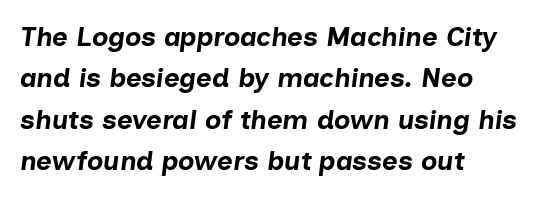
The rendering anchors every line to the left-hand side. How would I describe the line gaps? Plain and ordinary. Looking at the ascenders, they clearly lean. The passage shown is emphatically bold. The passage shown has conventional tracking throughout. Descender tails drop into unmarked territory.
